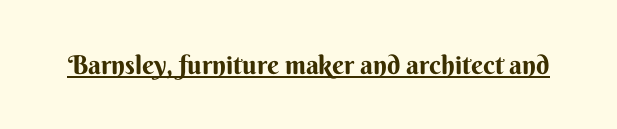
No extra tracking has been applied to these lines. Glance below the letters and you will spot a drawn line. Quick note: not italic, upright. The letters are bold, with thick, heavy strokes.
